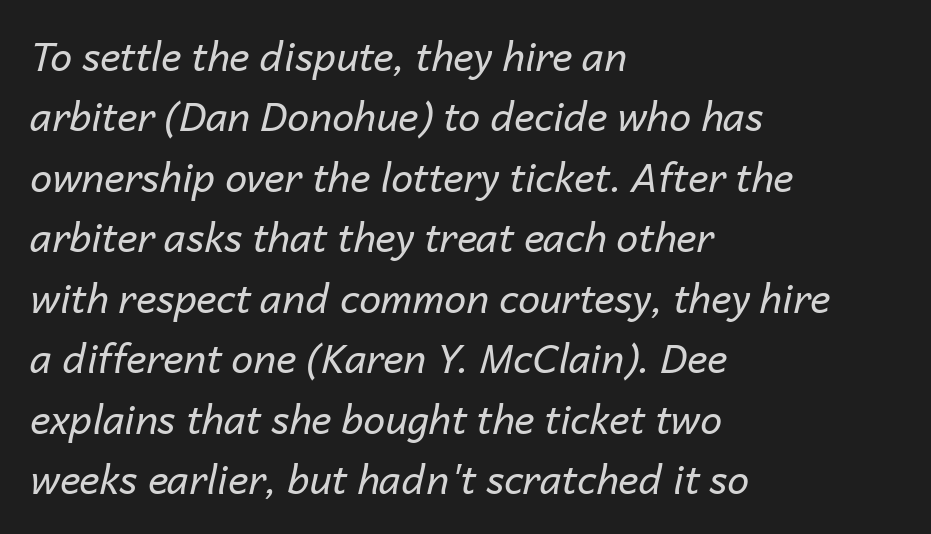
The image shows 39 px regular-weight type, italic (leaning right); set left-aligned, normal line spacing (1.55x), normal letter spacing, not underlined; low stroke contrast and a medium x-height.
